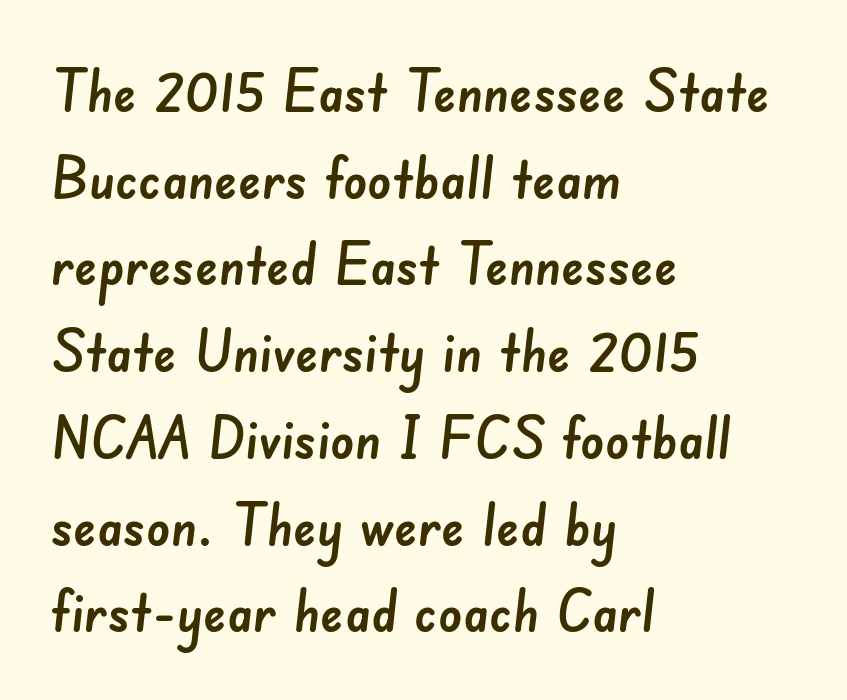
The image shows 59 px sans-serif type; set left-aligned, normal line spacing (1.47x), normal letter spacing, not underlined; low stroke contrast and a small x-height.
